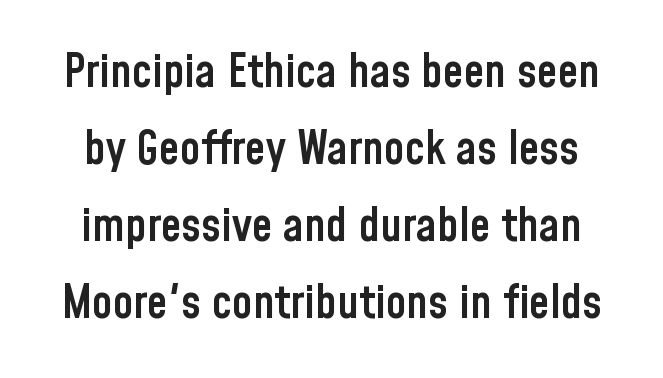
Nope, no serifs anywhere on these letters. The lettering holds an erect, upright posture throughout. Observe the ordinary spacing: letters are neighbours, not strangers. How heavy is the stroke? Medium-heavy — a semibold, shy of bold. These lines are rendered in a variable-pitch font.
